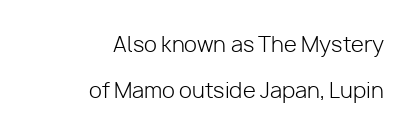
{"italic": "no", "bold": "no", "underline": "no", "align": "right", "line_spacing": "loose", "line_spacing_ratio": 2.18, "letter_spacing": "normal", "letter_spacing_em": 0.0, "glyph_px": 21}
